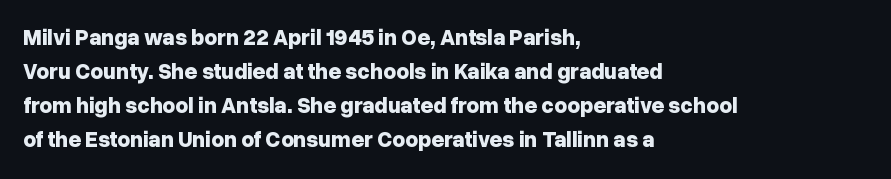
Underline: absent. Default kerning and tracking; the words read as compact shapes. Successive baselines arrive at the customary interval. You can tell it's not italic because the verticals are truly vertical. One-word summary of the alignment: left. These lines carry a lot of weight — the face is fully bold.
